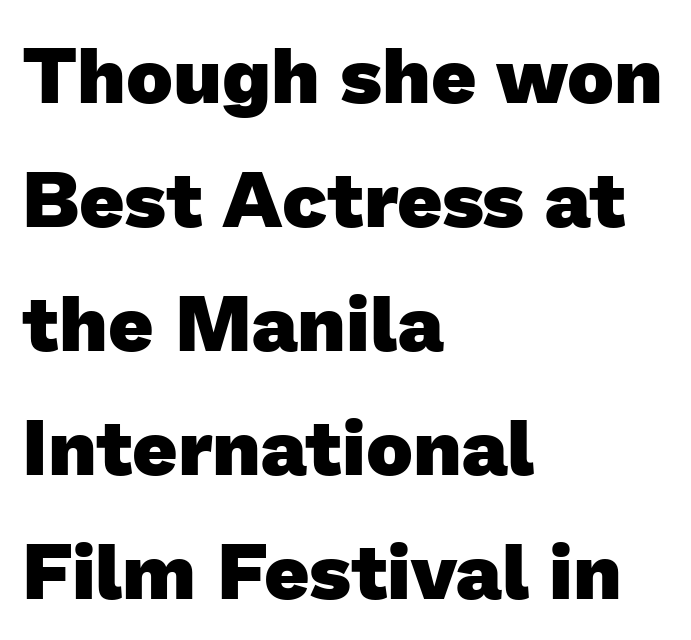
Q: Is the text bold? A: Yes.
Q: Is the typeface a serif or a sans-serif typeface? A: Sans-serif.
Q: Is the text underlined? A: No.
Q: How is the paragraph aligned? A: Left-aligned.
Q: Is the spacing between letters normal or unusually wide? A: Normal.
Q: Is the spacing between lines tight, normal or loose? A: Normal.
Q: Width (condensed, normal, or wide)? A: Normal.
Q: Stroke contrast? A: Low.
Q: x-height? A: Medium.
Q: Monospaced? A: No.
